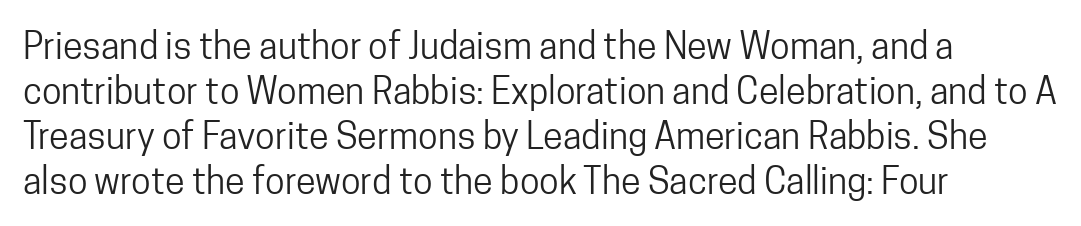
The image shows 36 px regular-weight, condensed sans-serif type, upright; set left-aligned, normal line spacing (1.25x), normal letter spacing, not underlined; low stroke contrast and a medium x-height.
